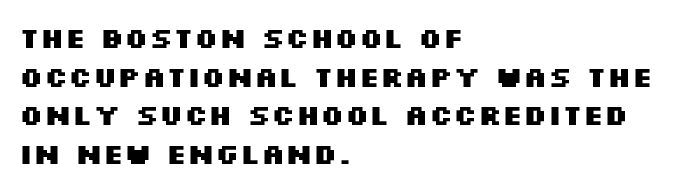
Is there any slant? The stems are plumb. The face used here is proportionally spaced, like ordinary book or web type. Baseline-to-baseline distance is the conventional proportion of letter height. Set as a true bold cut, around the 700 mark. Caption: multi-line text, flush left, ragged right. Are there feet on the stems? There aren't — it's a sans.
